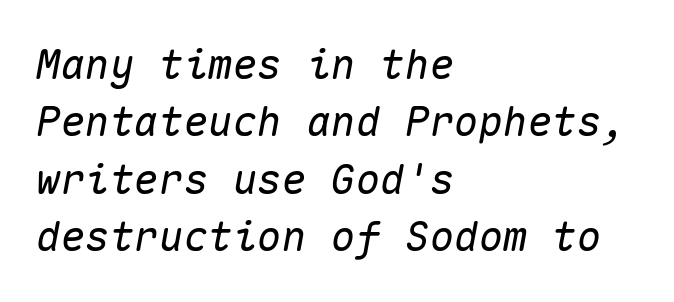
Q: Is the text italic (slanted)? A: Yes, it leans right by about 10 degrees.
Q: Is the text underlined? A: No.
Q: How is the paragraph aligned? A: Left-aligned.
Q: Is the spacing between letters normal or unusually wide? A: Normal.
Q: Is the spacing between lines tight, normal or loose? A: Normal.
Q: Width (condensed, normal, or wide)? A: Normal.
Q: Stroke contrast? A: Medium.
Q: x-height? A: Medium.
Q: Monospaced? A: Yes.
